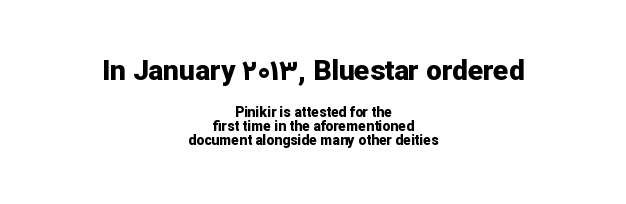
How would I describe the line gaps? Narrow and economical. Descenders hang freely into open space. The paragraph has two soft edges and a firm central axis. The type sits square on the baseline with zero lean. Compared with an ordinary text face, these strokes are far heavier — a full bold. The designer went with a sans here, leaving each stem footless.
